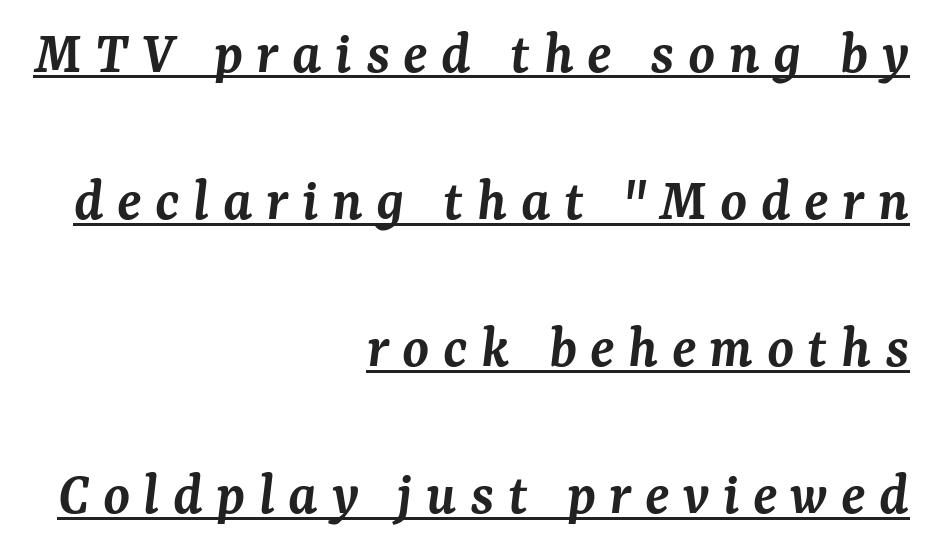
{"serif": "yes", "italic": "yes", "lean": "right", "slant_degrees": 7, "bold": "semi", "weight": "semibold", "width": "normal", "stroke_contrast": "medium", "x_height": "medium", "monospaced": "no", "underline": "yes", "align": "right", "line_spacing": "loose", "line_spacing_ratio": 2.41, "letter_spacing": "wide", "letter_spacing_em": 0.22, "glyph_px": 61}
